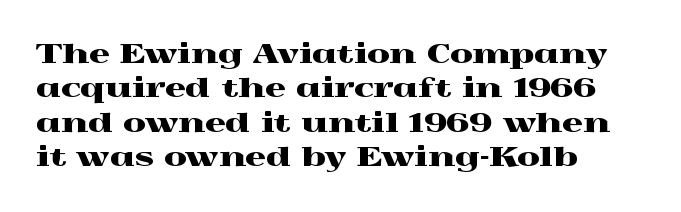
The image shows 26 px text type, upright; set left-aligned, normal line spacing (1.32x), normal letter spacing, not underlined.
